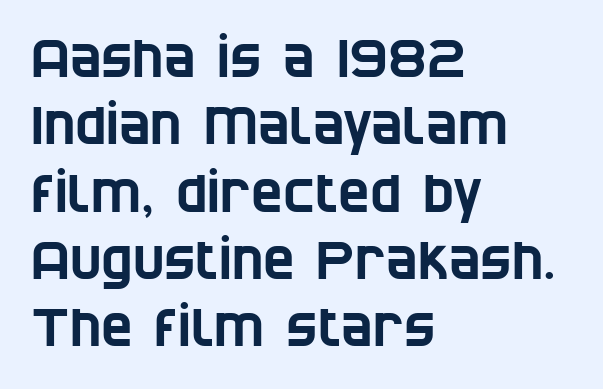
Q: Is the typeface a serif or a sans-serif typeface? A: Sans-serif.
Q: Is the text underlined? A: No.
Q: How is the paragraph aligned? A: Left-aligned.
Q: Is the spacing between letters normal or unusually wide? A: Normal.
Q: Is the spacing between lines tight, normal or loose? A: Normal.
Q: Width (condensed, normal, or wide)? A: Condensed.
Q: Stroke contrast? A: Low.
Q: x-height? A: Large.
Q: Monospaced? A: No.
